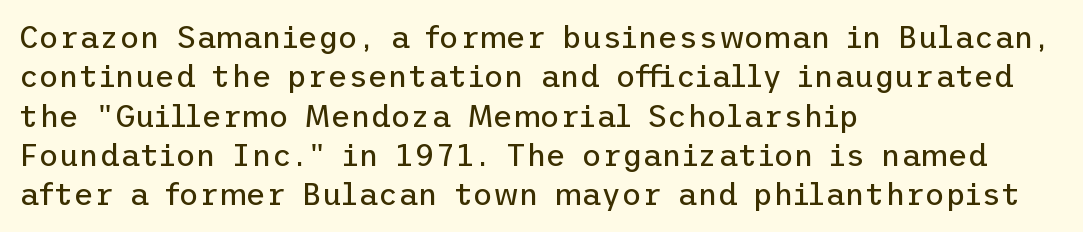
The image shows 31 px regular-weight sans-serif type, upright; set left-aligned, normal line spacing (1.27x), normal letter spacing, not underlined; low stroke contrast and a medium x-height.
